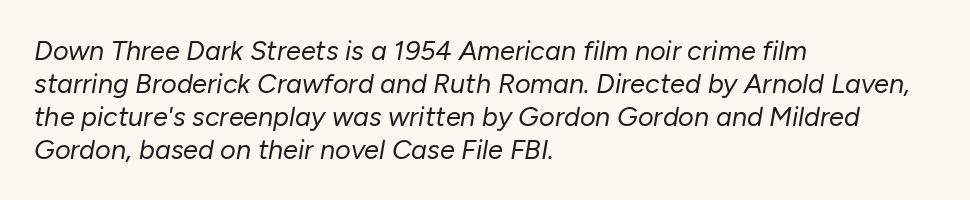
Q: Is the text bold? A: No.
Q: Is the text italic (slanted)? A: Yes, it leans right by about 10 degrees.
Q: Is the text underlined? A: No.
Q: How is the paragraph aligned? A: Left-aligned.
Q: Is the spacing between letters normal or unusually wide? A: Normal.
